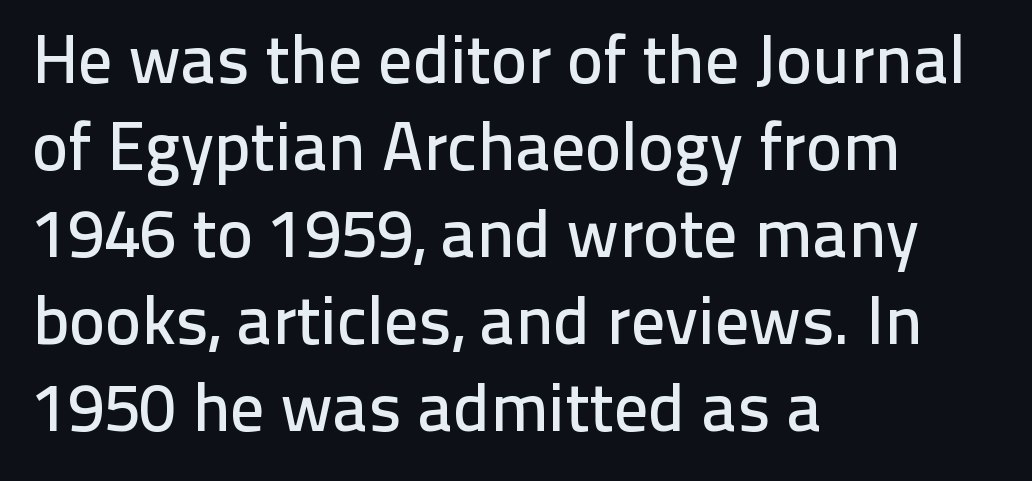
Posture: straight, roman, zero tilt. Reading down the column, the eye jumps a familiar distance to each next line. Serifs: no, the terminals of the letterforms are clean. A typesetter would call this zero additional tracking. Short and long lines alike share a common starting point at left. Unmarked baselines from the first word to the last.
